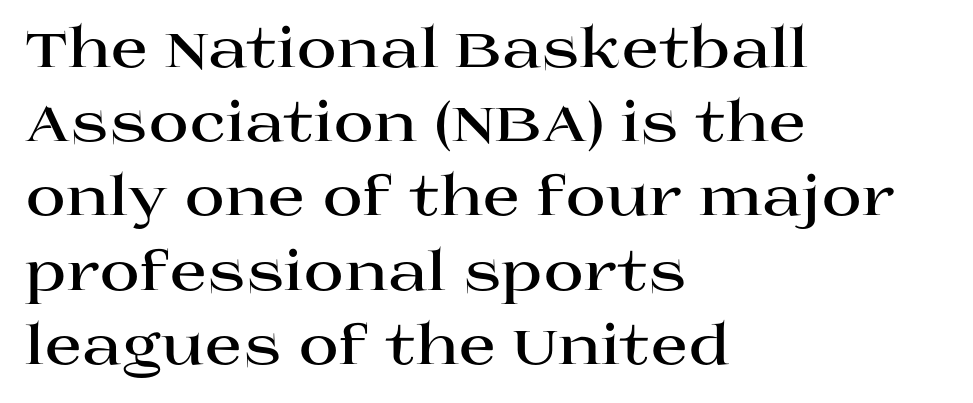
The image shows 55 px bold, wide serif type, upright; set left-aligned, normal line spacing (1.35x), normal letter spacing, not underlined; high stroke contrast and a large x-height.
